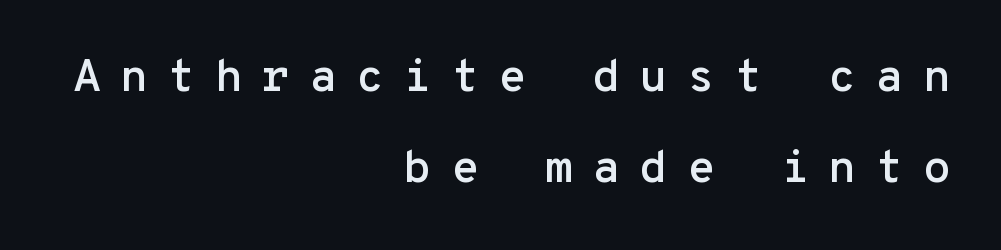
Q: Is the text italic (slanted)? A: No, it is upright.
Q: Is the typeface a serif or a sans-serif typeface? A: Sans-serif.
Q: Is the text underlined? A: No.
Q: How is the paragraph aligned? A: Right-aligned.
Q: Is the spacing between letters normal or unusually wide? A: Unusually wide.
Q: Is the spacing between lines tight, normal or loose? A: Loose.
Q: Width (condensed, normal, or wide)? A: Normal.
Q: Stroke contrast? A: Low.
Q: x-height? A: Medium.
Q: Monospaced? A: Yes.
